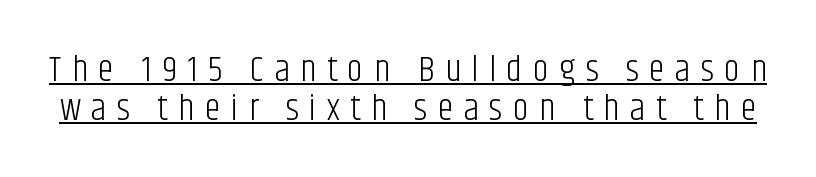
The gaps between neighbouring characters are conspicuously large. Looks like regular typesetting: each glyph gets only the width it needs. Each letter's strokes conclude bluntly, with no projecting serifs. Compared with typical paragraphs, the rows here are closer together. Notice how the stems are strictly vertical — no italics here. Nothing heavy about these letters — not bold at all.
